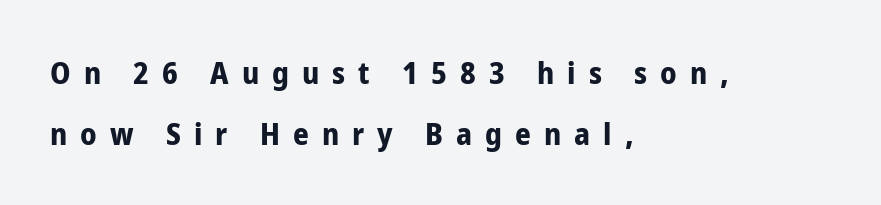
{"serif": "no", "italic": "no", "bold": "yes", "weight": "bold", "width": "condensed", "stroke_contrast": "low", "x_height": "medium", "monospaced": "no", "underline": "no", "align": "left", "line_spacing": "loose", "line_spacing_ratio": 1.96, "letter_spacing": "wide", "letter_spacing_em": 0.42, "glyph_px": 31}
